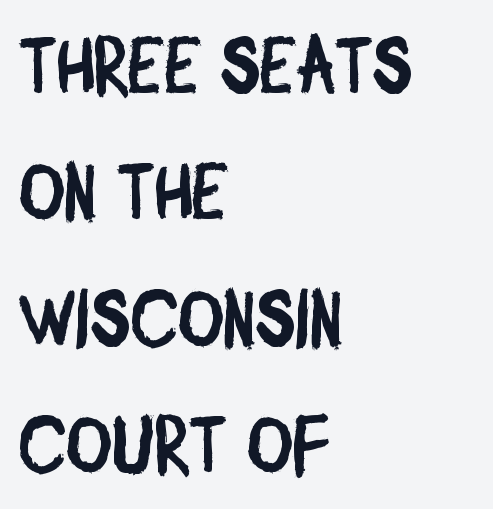
The image shows 79 px condensed sans-serif type; set left-aligned, normal line spacing (1.6x), normal letter spacing, not underlined; low stroke contrast and a large x-height.
